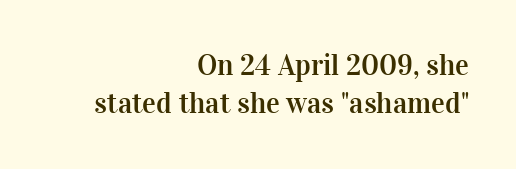
{"serif": "yes", "italic": "no", "width": "normal", "stroke_contrast": "high", "x_height": "medium", "monospaced": "no", "underline": "no", "align": "right", "line_spacing": "normal", "line_spacing_ratio": 1.32, "letter_spacing": "normal", "letter_spacing_em": 0.0, "glyph_px": 29}
